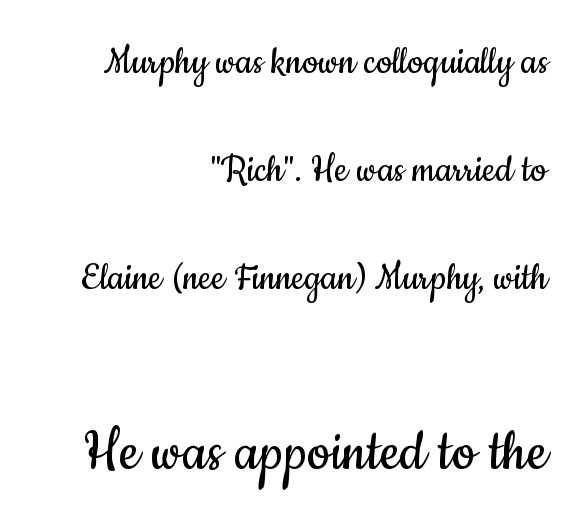
The typeface has the unassuming heft of standard copy or less. Type without underlining. Caption: standard tracking, unaltered.
